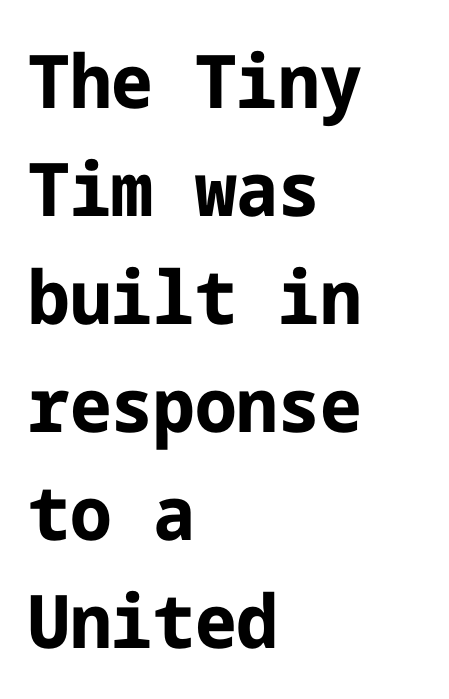
The image shows 74 px bold sans-serif type, upright; set left-aligned, normal line spacing (1.46x), normal letter spacing, not underlined; low stroke contrast and a medium x-height.
